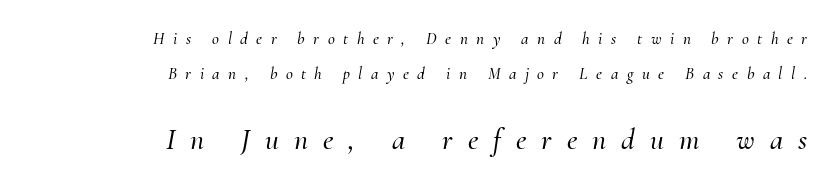
Yep, those are serifs on the letters. Caption: expanded tracking, letters set apart. The rendering uses a large line-height, opening up the rows. Do the characters align in a grid? No, the font is proportional. The passage shown leans; its letterforms are oblique. In CSS terms this would be text-align: right.
